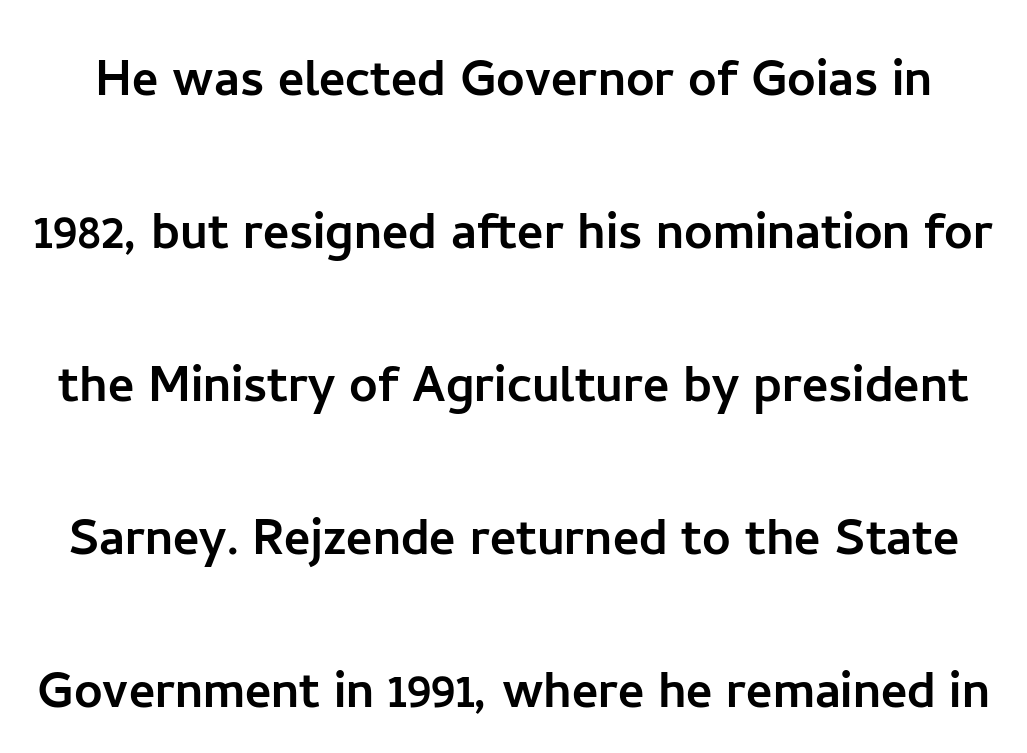
Check where the strokes stop: nothing finishes them off — pure sans. Horizontal bands of white between lines are thick stripes. The face used here is proportionally spaced, like ordinary book or web type. Unlike italic type, these characters show no tilt at all.
